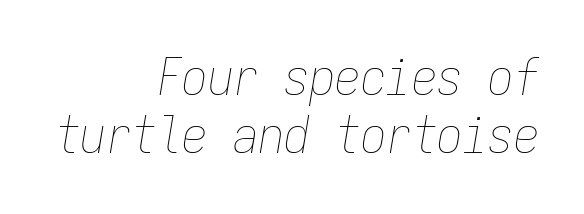
{"italic": "yes", "lean": "right", "slant_degrees": 9, "bold": "no", "weight": "thin", "width": "condensed", "stroke_contrast": "low", "x_height": "medium", "monospaced": "yes", "underline": "no", "align": "right", "line_spacing": "tight", "line_spacing_ratio": 1.14, "letter_spacing": "normal", "letter_spacing_em": 0.0, "glyph_px": 51}
